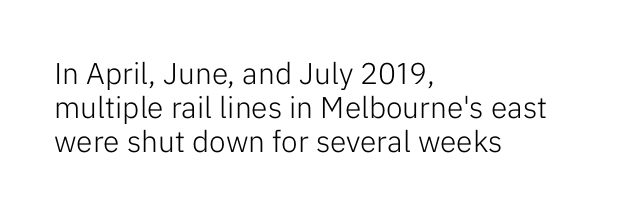
The image shows 30 px light sans-serif type, upright; set left-aligned, tight line spacing (1.14x), normal letter spacing, not underlined; low stroke contrast and a medium x-height.
